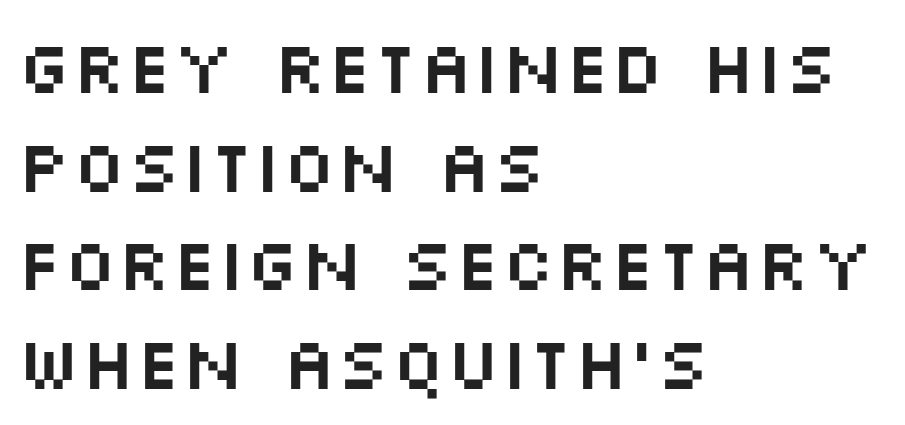
{"serif": "no", "italic": "no", "width": "wide", "stroke_contrast": "medium", "x_height": "large", "monospaced": "no", "underline": "no", "align": "left", "line_spacing": "normal", "line_spacing_ratio": 1.35, "letter_spacing": "normal", "letter_spacing_em": 0.0, "glyph_px": 73}
